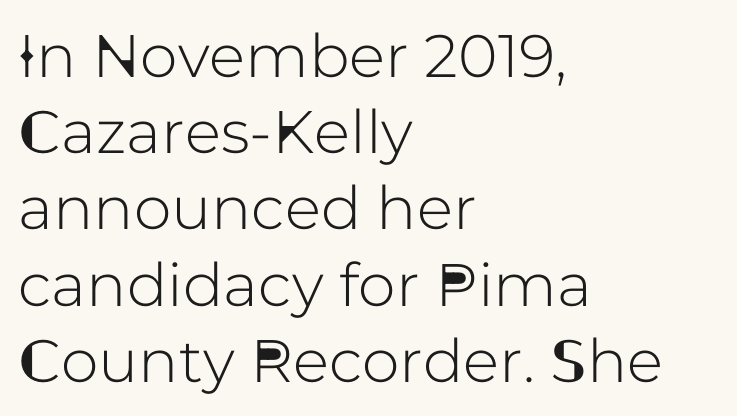
Q: Is the text italic (slanted)? A: No, it is upright.
Q: Is the typeface a serif or a sans-serif typeface? A: Sans-serif.
Q: Is the text underlined? A: No.
Q: How is the paragraph aligned? A: Left-aligned.
Q: Is the spacing between letters normal or unusually wide? A: Normal.
Q: Is the spacing between lines tight, normal or loose? A: Normal.
Q: Width (condensed, normal, or wide)? A: Normal.
Q: Stroke contrast? A: Low.
Q: x-height? A: Medium.
Q: Monospaced? A: No.
